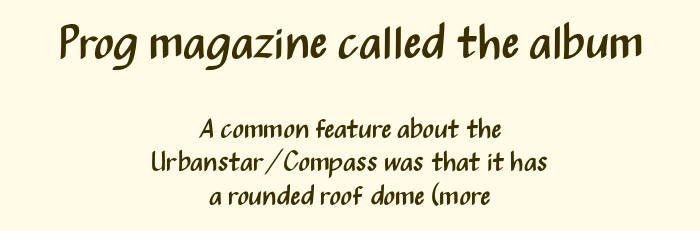
The image shows 47 px regular-weight, condensed sans-serif type, upright; set centered, line spacing 1.24x, normal letter spacing, not underlined; the first (top) block is 1.74x larger; medium stroke contrast and a medium x-height.
